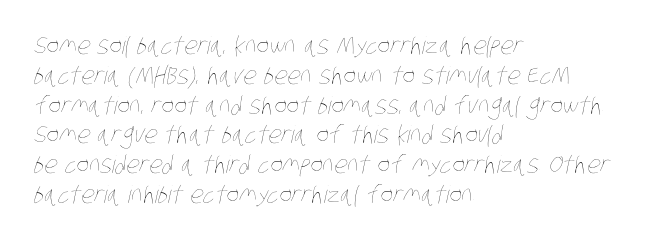
The image shows 24 px text type; set left-aligned, line spacing 1.24x, normal letter spacing, not underlined.
